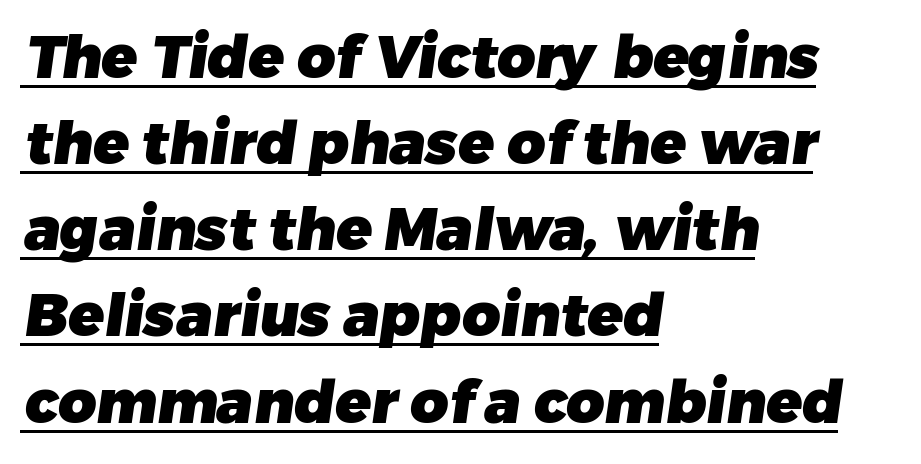
Q: Is the text bold? A: Yes.
Q: Is the typeface a serif or a sans-serif typeface? A: Sans-serif.
Q: Is the text underlined? A: Yes.
Q: How is the paragraph aligned? A: Left-aligned.
Q: Is the spacing between letters normal or unusually wide? A: Normal.
Q: Is the spacing between lines tight, normal or loose? A: Normal.
Q: Width (condensed, normal, or wide)? A: Normal.
Q: Stroke contrast? A: Low.
Q: x-height? A: Medium.
Q: Monospaced? A: No.
